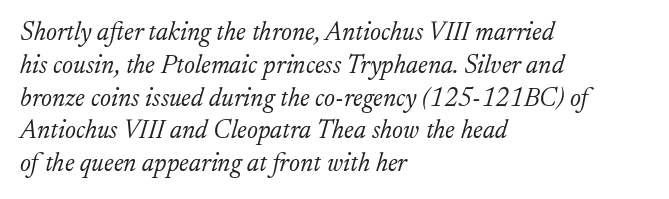
{"italic": "yes", "lean": "right", "slant_degrees": 17, "bold": "no", "underline": "no", "align": "left", "line_spacing": "normal", "line_spacing_ratio": 1.26, "letter_spacing": "normal", "letter_spacing_em": 0.0, "glyph_px": 26}
